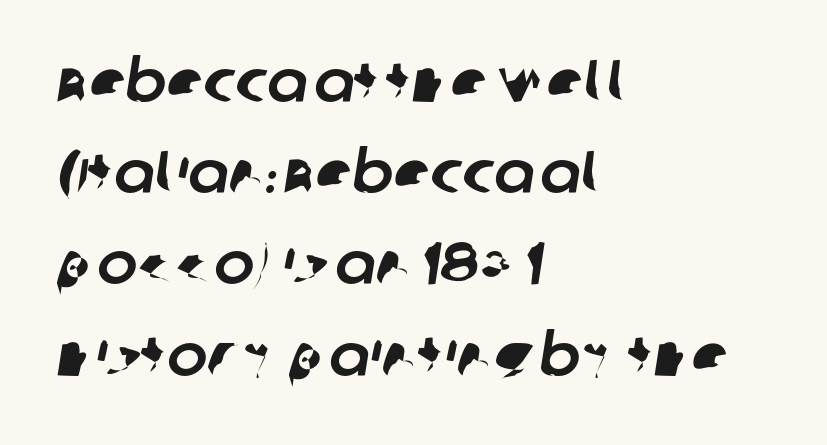
{"serif": "no", "width": "normal", "stroke_contrast": "low", "x_height": "large", "monospaced": "no", "underline": "no", "align": "left", "line_spacing": "normal", "line_spacing_ratio": 1.52, "letter_spacing": "normal", "letter_spacing_em": 0.0, "glyph_px": 60}
